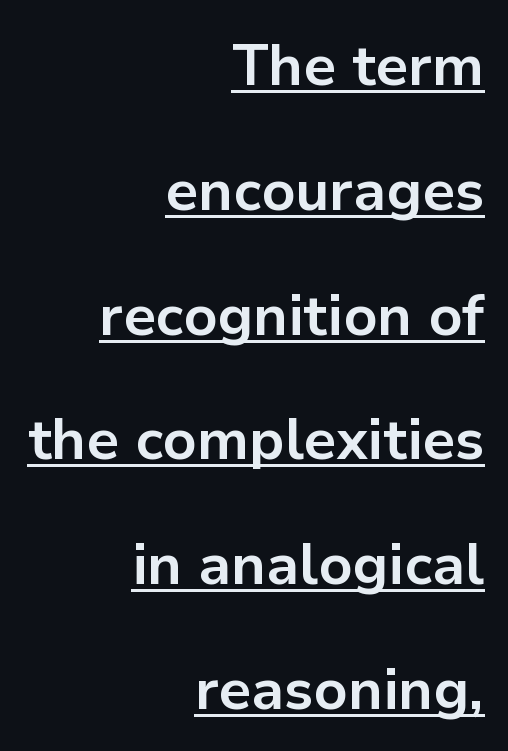
The image shows 57 px bold sans-serif type, upright; set right-aligned, loose line spacing (2.19x), normal letter spacing, underlined; low stroke contrast and a medium x-height.
